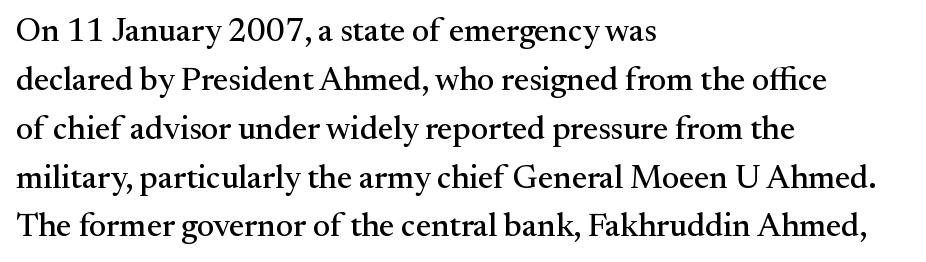
The image shows 33 px serif type, upright; set left-aligned, normal line spacing (1.48x), normal letter spacing, not underlined; medium stroke contrast and a small x-height.
